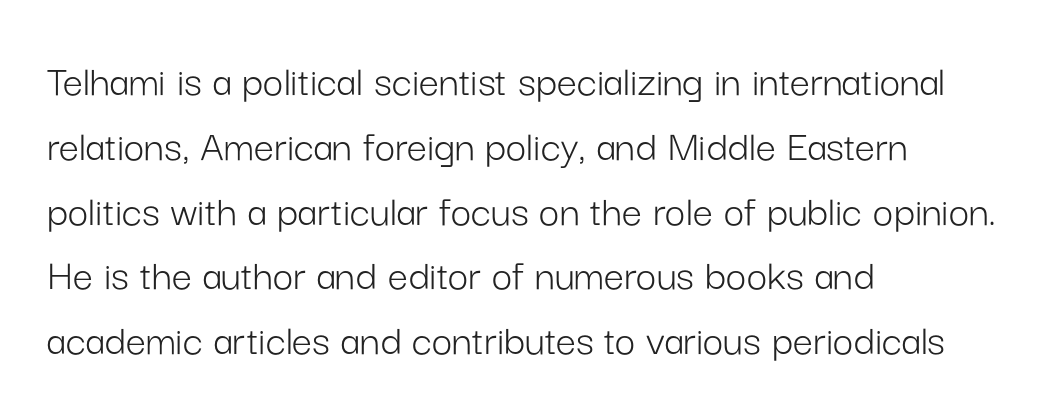
Q: Is the text bold? A: No.
Q: Is the text italic (slanted)? A: No, it is upright.
Q: Is the typeface a serif or a sans-serif typeface? A: Sans-serif.
Q: Is the text underlined? A: No.
Q: How is the paragraph aligned? A: Left-aligned.
Q: Is the spacing between letters normal or unusually wide? A: Normal.
Q: Is the spacing between lines tight, normal or loose? A: Normal.
Q: Width (condensed, normal, or wide)? A: Normal.
Q: Stroke contrast? A: Low.
Q: x-height? A: Medium.
Q: Monospaced? A: No.
